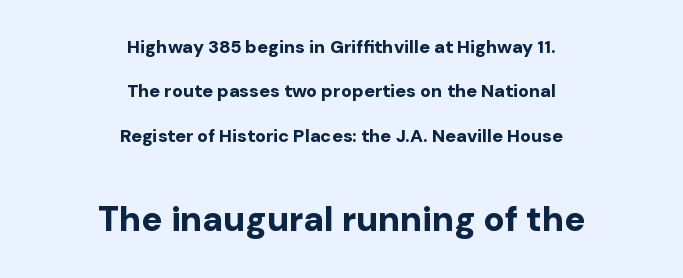
The rendering keeps characters at their native spacing. The zone under the glyphs is completely vacant. Pretty heavy lettering here — definitely bold. The lower block of text is set noticeably larger than the block above it. Is there any slant? The stems are plumb.
